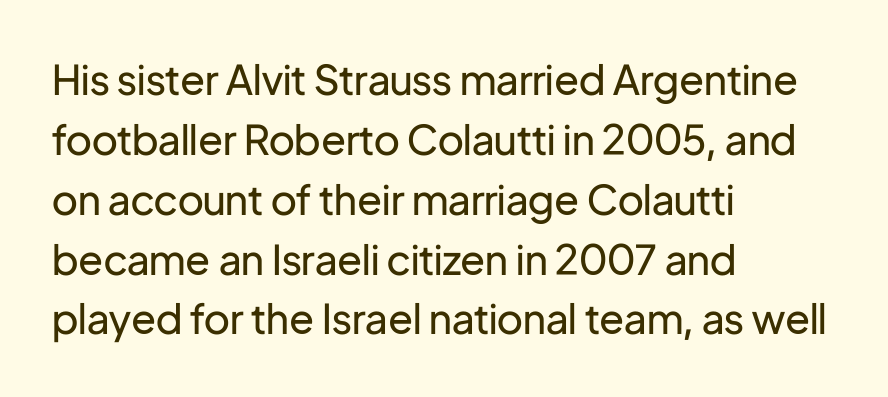
The image shows 41 px regular-weight sans-serif type, upright; set left-aligned, normal line spacing (1.46x), normal letter spacing, not underlined; low stroke contrast and a medium x-height.
